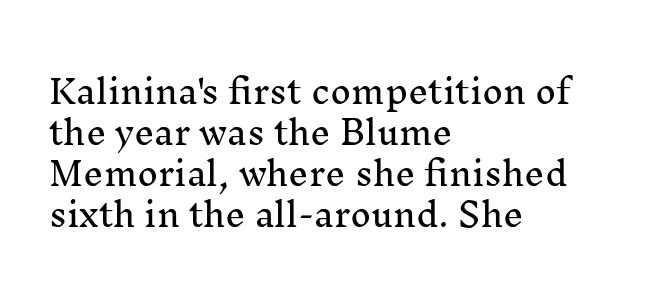
{"serif": "yes", "italic": "no", "width": "normal", "stroke_contrast": "medium", "x_height": "medium", "monospaced": "no", "underline": "no", "align": "left", "line_spacing": "normal", "line_spacing_ratio": 1.28, "letter_spacing": "normal", "letter_spacing_em": 0.0, "glyph_px": 32}
